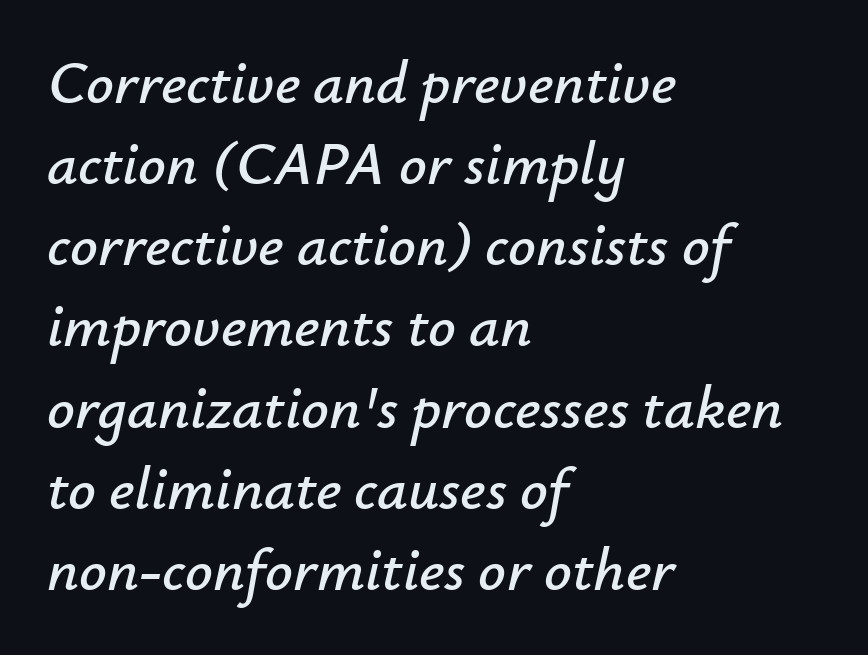
{"italic": "yes", "lean": "right", "slant_degrees": 12, "width": "normal", "stroke_contrast": "low", "x_height": "small", "monospaced": "no", "underline": "no", "align": "left", "line_spacing": "normal", "line_spacing_ratio": 1.33, "letter_spacing": "normal", "letter_spacing_em": 0.0, "glyph_px": 61}
